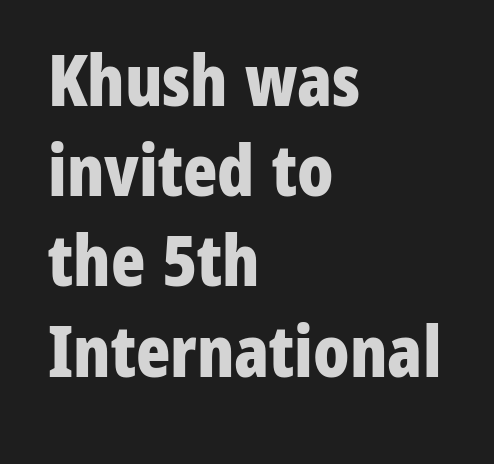
There is no visible air inserted between adjacent glyphs. Is there any slant? The stems are plumb. These lines stack with their left ends in a neat column. Honestly, there is no underline to notice here at all. The block of text has a typical density, with ordinary space between rows.
